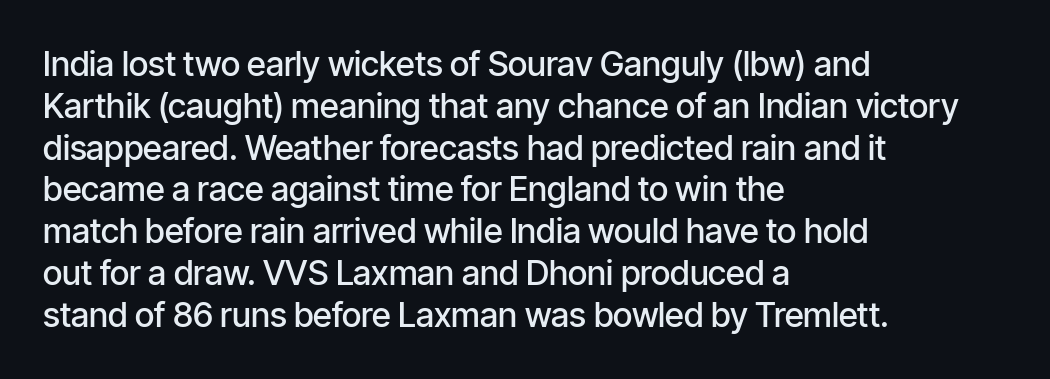
The image shows 34 px semibold, condensed sans-serif type, upright; set left-aligned, line spacing 1.23x, normal letter spacing, not underlined; low stroke contrast and a medium x-height.
